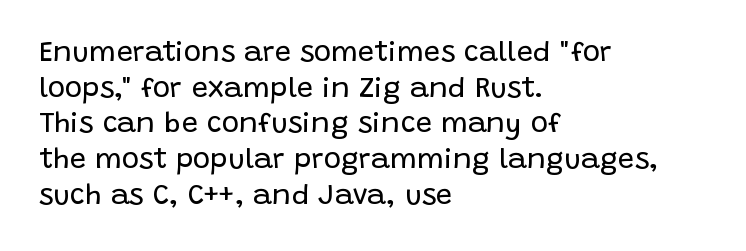
Is the stroke heavy? The answer is a plain regular-or-lighter. The paragraph shown leans on its left margin. Proportional: the letters do not fall into vertical columns. Only glyphs here, with clear space below each row.
